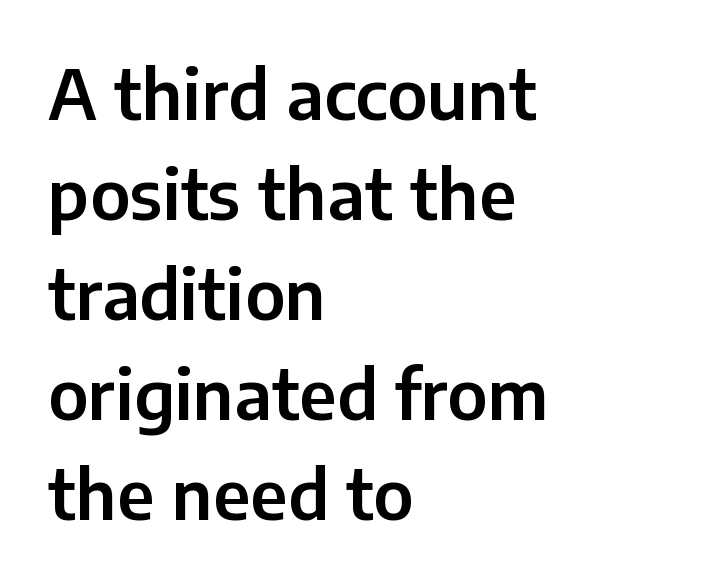
The image shows 69 px sans-serif type, upright; set left-aligned, normal line spacing (1.45x), normal letter spacing, not underlined; low stroke contrast and a medium x-height.
